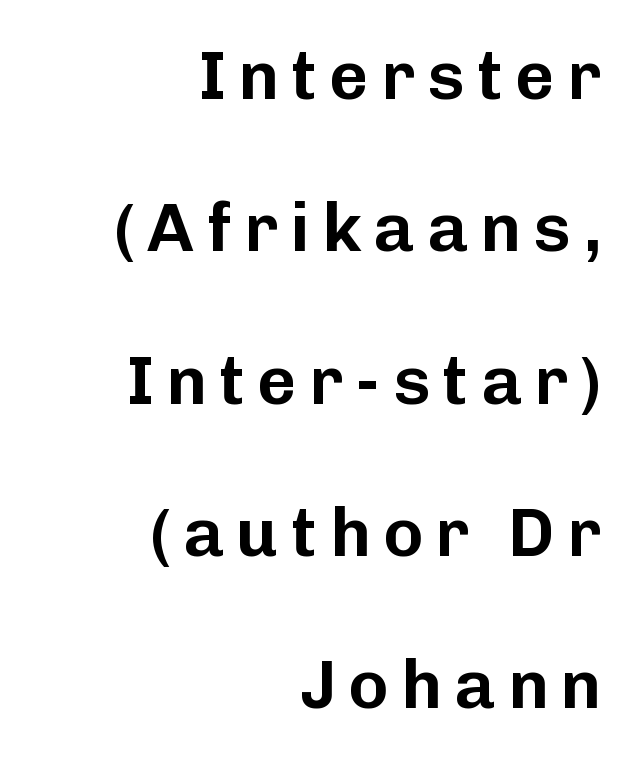
Line ends are locked; line starts wander. The gap between lines stays unmarked. Loosely led — the rows are spread out. Stroke terminals: plain, sans-serif. Is this a fixed-width face? No — the glyphs have proportional, varying widths. A roman cut, with each character standing at attention.
